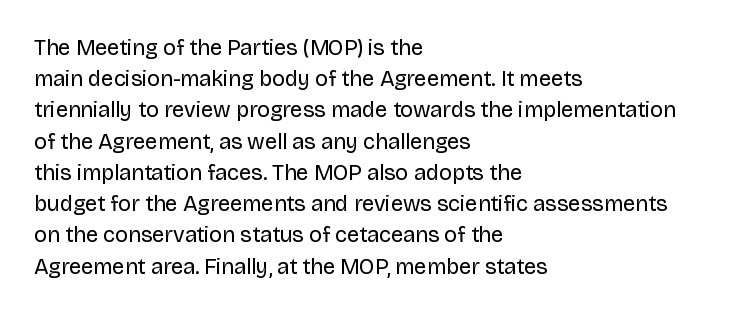
Q: Is the text bold? A: No.
Q: Is the text italic (slanted)? A: No, it is upright.
Q: Is the text underlined? A: No.
Q: How is the paragraph aligned? A: Left-aligned.
Q: Is the spacing between letters normal or unusually wide? A: Normal.
Q: Is the spacing between lines tight, normal or loose? A: Normal.
